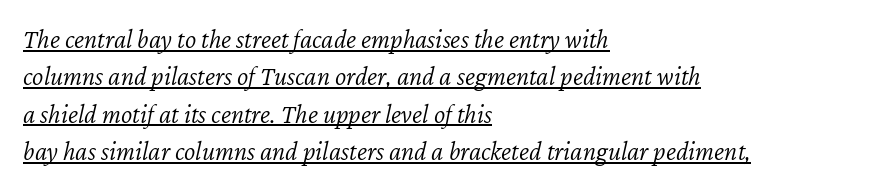
The image shows 27 px text type, italic (leaning right); set left-aligned, normal line spacing (1.38x), normal letter spacing, underlined.
